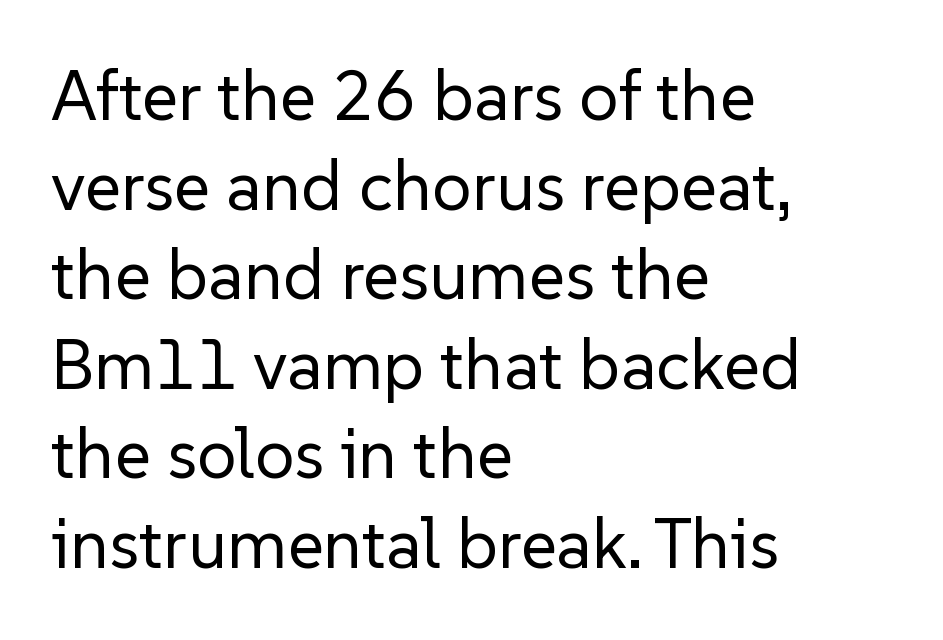
{"serif": "no", "italic": "no", "bold": "no", "weight": "regular", "width": "normal", "stroke_contrast": "low", "x_height": "medium", "monospaced": "no", "underline": "no", "align": "left", "line_spacing": "normal", "line_spacing_ratio": 1.28, "letter_spacing": "normal", "letter_spacing_em": 0.0, "glyph_px": 70}
